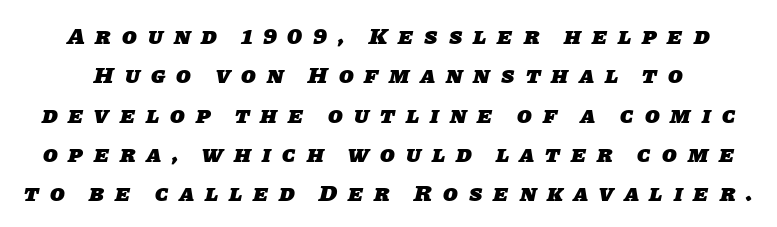
Descenders hang freely into open space. Normally led — the rows are evenly, conventionally spaced. These lines carry a lot of weight — the face is fully bold. The tracking reads as deliberately expanded to a designer's eye.
